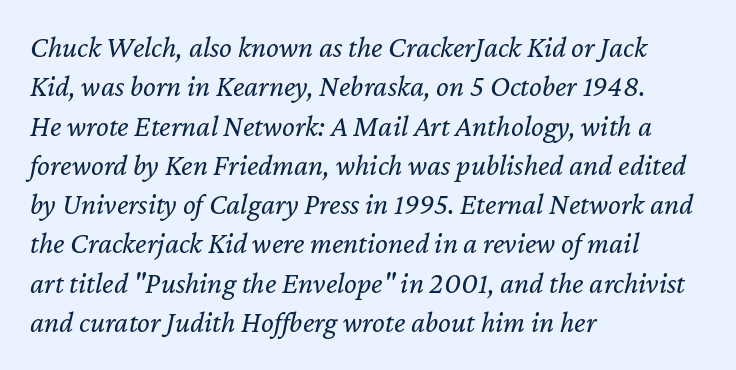
The space beneath each line is pristine and unruled. Nothing unusual about the tracking: characters are spaced as the font intends. Evenly set lines give the paragraph a standard silhouette. Is the block centered? No — it sits flush against the left margin.
